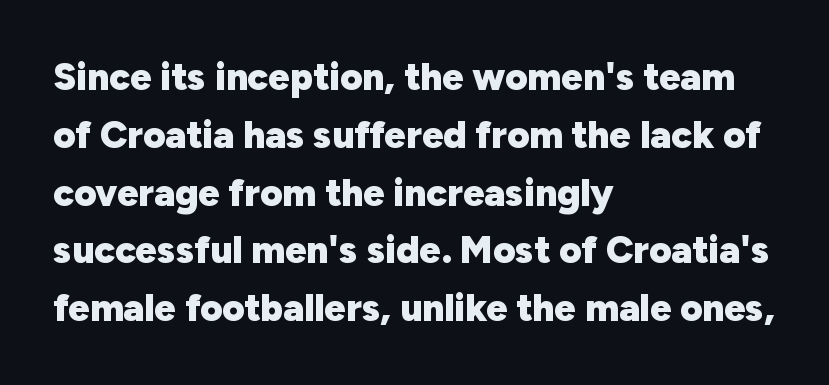
{"serif": "no", "italic": "no", "bold": "yes", "weight": "heavy", "width": "normal", "stroke_contrast": "low", "x_height": "medium", "monospaced": "no", "underline": "no", "align": "left", "line_spacing": "normal", "line_spacing_ratio": 1.52, "letter_spacing": "normal", "letter_spacing_em": 0.0, "glyph_px": 38}
